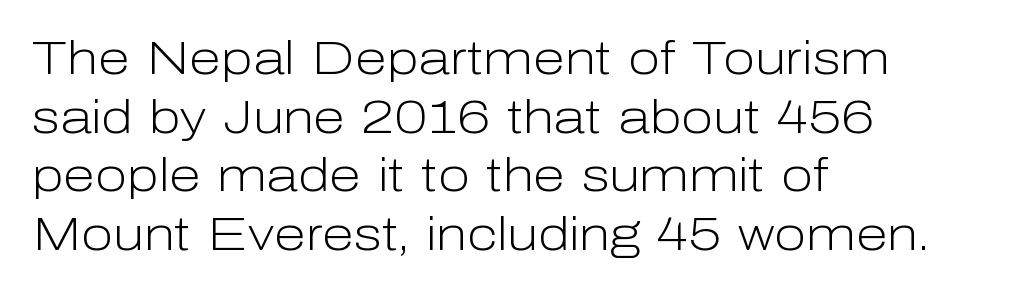
{"serif": "no", "italic": "no", "bold": "no", "weight": "light", "width": "normal", "stroke_contrast": "low", "x_height": "medium", "monospaced": "no", "underline": "no", "align": "left", "line_spacing": "normal", "line_spacing_ratio": 1.25, "letter_spacing": "normal", "letter_spacing_em": 0.0, "glyph_px": 47}
